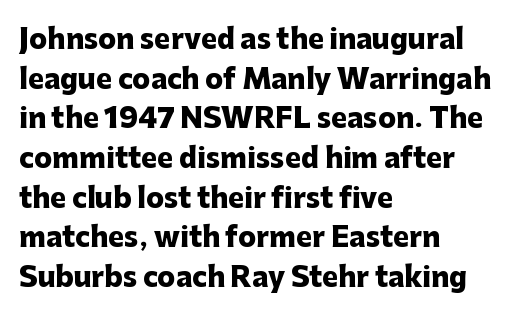
The glyphs are unaccompanied by any horizontal stroke below them. The characters look thick and weighty, a clear bold. Horizontally, the lines are justified to the leading edge only. Successive baselines arrive at the customary interval. Ordinary non-slanted type is in use.
